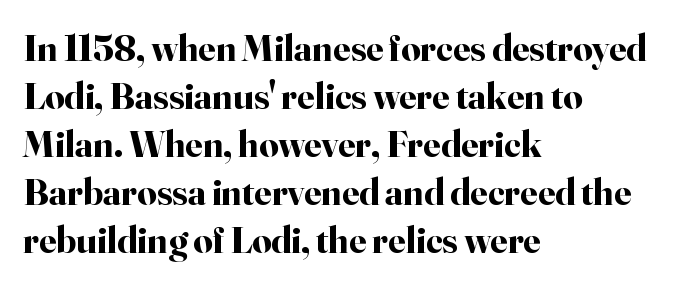
{"serif": "yes", "italic": "no", "bold": "yes", "weight": "bold", "width": "normal", "stroke_contrast": "high", "x_height": "small", "monospaced": "no", "underline": "no", "align": "left", "line_spacing": "normal", "line_spacing_ratio": 1.26, "letter_spacing": "normal", "letter_spacing_em": 0.0, "glyph_px": 38}
